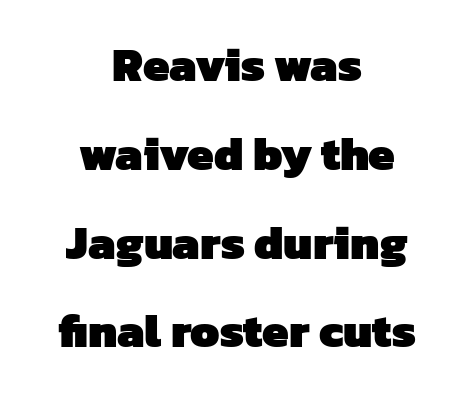
The image shows 47 px heavy sans-serif type; set centered, line spacing 1.89x, normal letter spacing, not underlined; low stroke contrast and a medium x-height.
